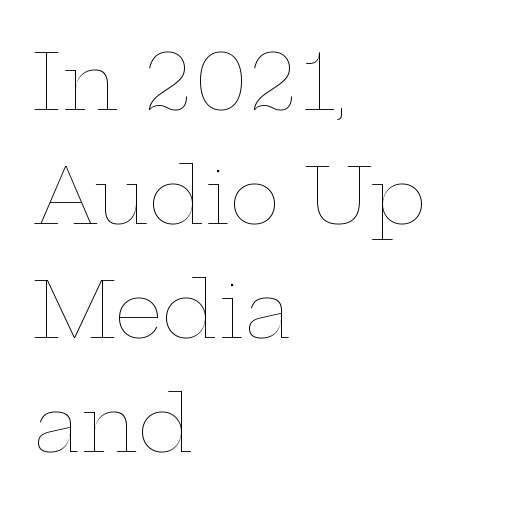
The image shows 77 px thin, wide type, upright; set left-aligned, normal line spacing (1.48x), normal letter spacing, not underlined; low stroke contrast and a medium x-height.
